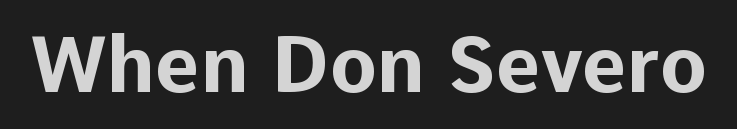
{"serif": "no", "italic": "no", "bold": "yes", "weight": "bold", "width": "normal", "stroke_contrast": "low", "x_height": "medium", "monospaced": "no", "underline": "no", "letter_spacing": "normal", "letter_spacing_em": 0.0, "glyph_px": 78}
